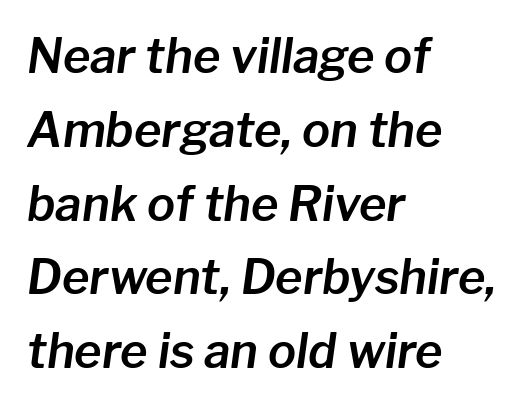
{"italic": "yes", "lean": "right", "slant_degrees": 8, "width": "normal", "stroke_contrast": "low", "x_height": "medium", "monospaced": "no", "underline": "no", "align": "left", "line_spacing": "normal", "line_spacing_ratio": 1.57, "letter_spacing": "normal", "letter_spacing_em": 0.0, "glyph_px": 47}
